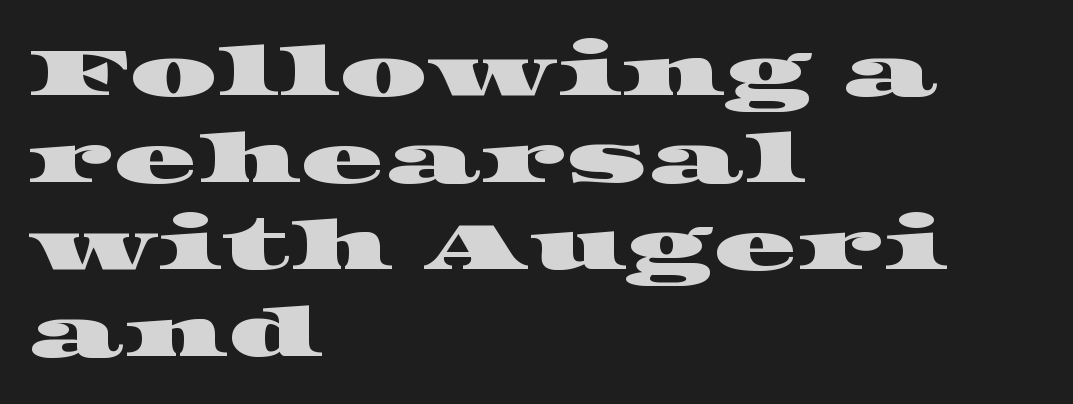
Q: Is the typeface a serif or a sans-serif typeface? A: Serif.
Q: Is the text underlined? A: No.
Q: How is the paragraph aligned? A: Left-aligned.
Q: Is the spacing between letters normal or unusually wide? A: Normal.
Q: Is the spacing between lines tight, normal or loose? A: Normal.
Q: Width (condensed, normal, or wide)? A: Wide.
Q: Stroke contrast? A: High.
Q: x-height? A: Large.
Q: Monospaced? A: No.
